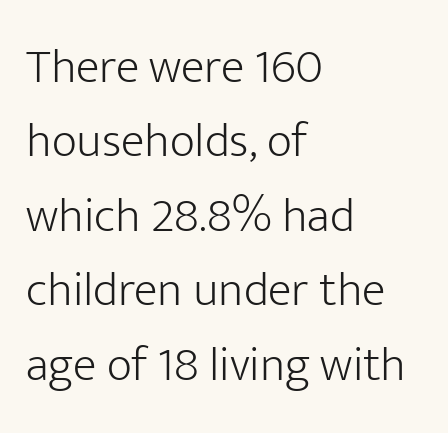
The image shows 49 px light sans-serif type, upright; set left-aligned, normal line spacing (1.52x), normal letter spacing, not underlined; low stroke contrast and a medium x-height.
